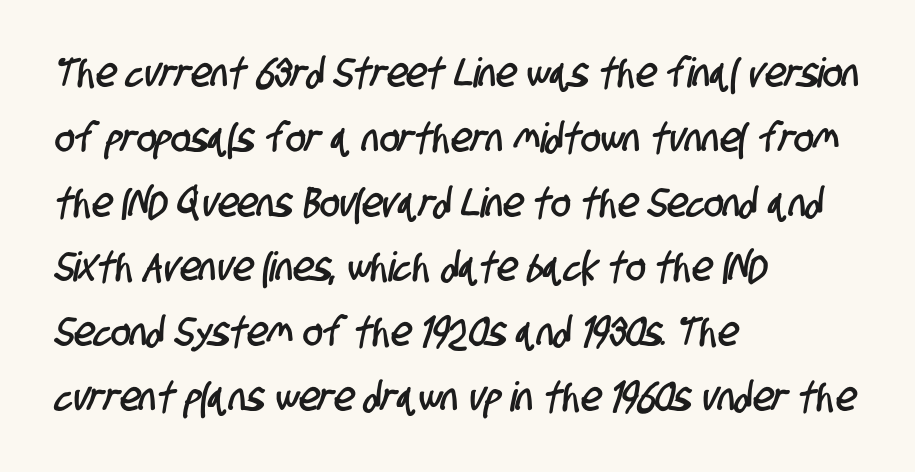
The image shows 41 px condensed sans-serif type; set left-aligned, normal line spacing (1.58x), normal letter spacing, not underlined; low stroke contrast and a large x-height.
